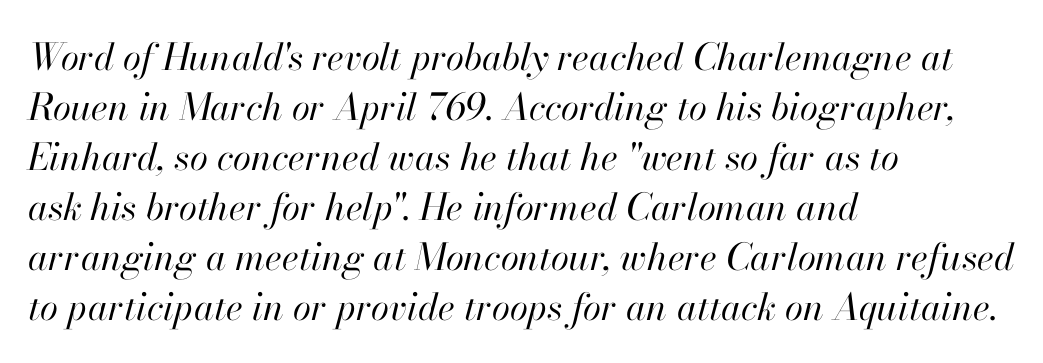
{"italic": "yes", "lean": "right", "slant_degrees": 13, "bold": "no", "weight": "regular", "width": "normal", "stroke_contrast": "high", "x_height": "small", "monospaced": "no", "underline": "no", "align": "left", "line_spacing": "normal", "line_spacing_ratio": 1.35, "letter_spacing": "normal", "letter_spacing_em": 0.0, "glyph_px": 37}
